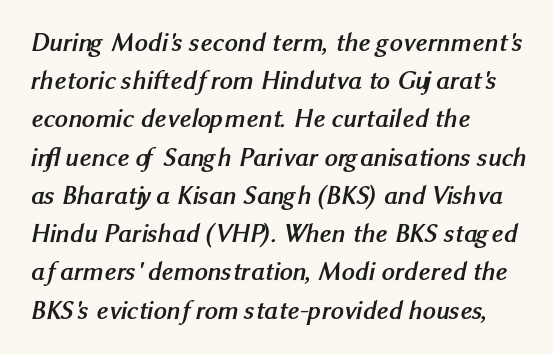
The image shows 26 px bold type; set left-aligned, normal line spacing (1.47x), normal letter spacing, not underlined.
